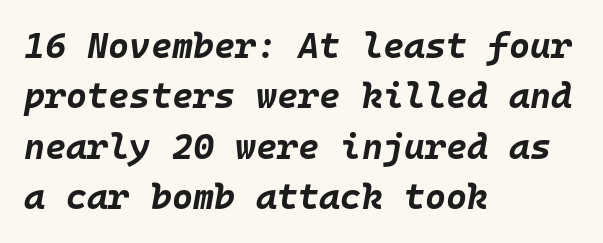
{"italic": "yes", "lean": "right", "slant_degrees": 10, "bold": "yes", "weight": "bold", "width": "normal", "stroke_contrast": "low", "x_height": "large", "monospaced": "yes", "underline": "no", "align": "left", "line_spacing": "normal", "line_spacing_ratio": 1.4, "letter_spacing": "normal", "letter_spacing_em": 0.0, "glyph_px": 36}
